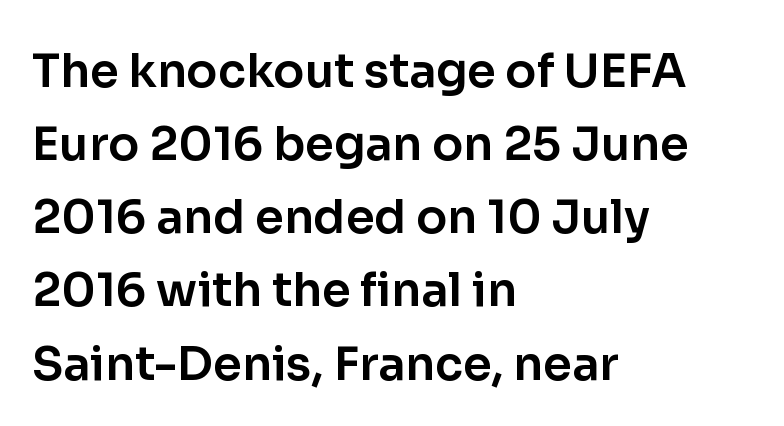
A typesetter would label this face a sans. Inter-character spacing is left at the font's built-in metrics. Unlike italic type, these characters show no tilt at all. A typesetter would call this proportional, since set widths differ per character.
